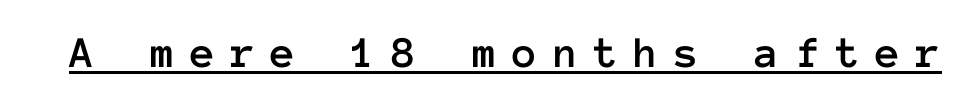
A typesetter would call this monospace, since all characters share one set width. This sample uses expanded letter spacing, leaving extra air between glyphs. Looks like someone drew a line under every word here. The type sits square on the baseline with zero lean.
